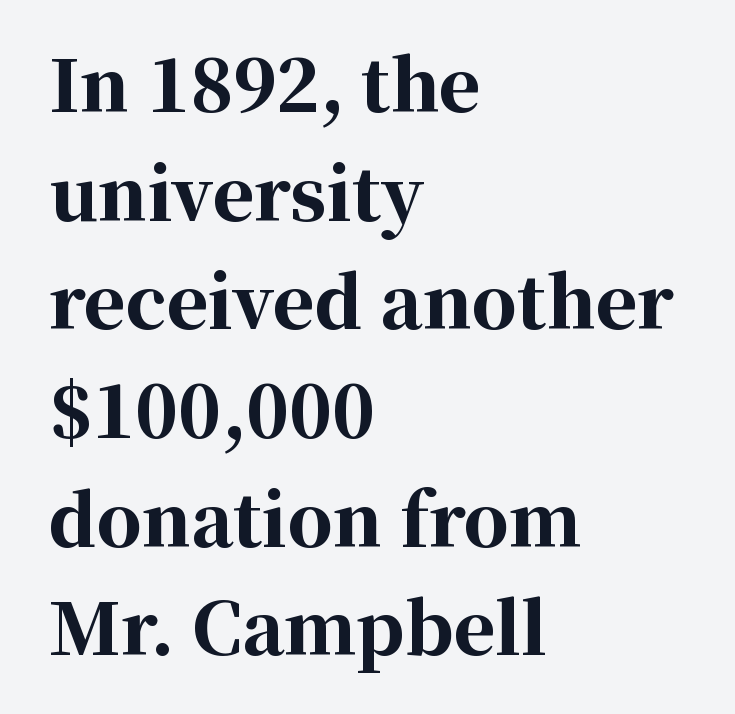
{"serif": "yes", "italic": "no", "bold": "yes", "weight": "bold", "width": "normal", "stroke_contrast": "high", "x_height": "medium", "monospaced": "no", "underline": "no", "align": "left", "line_spacing": "normal", "line_spacing_ratio": 1.53, "letter_spacing": "normal", "letter_spacing_em": 0.0, "glyph_px": 71}
